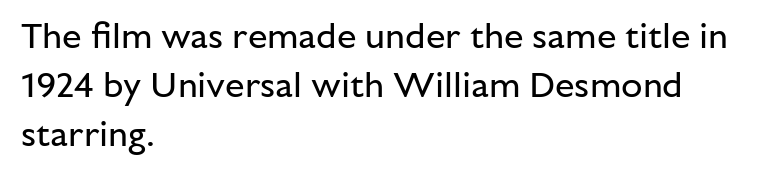
The text was rendered using a sans face with plain stroke endings. Words appear dense and cohesive because spacing is normal. This sample has the flowing, uneven cadence of proportional lettering. Every character sits straight up, as roman type does.
